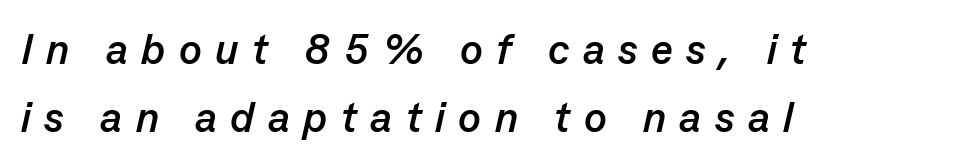
The image shows 42 px semibold type, italic (leaning right); set left-aligned, normal line spacing (1.63x), unusually wide letter spacing (+0.32 em), not underlined; low stroke contrast and a medium x-height.
